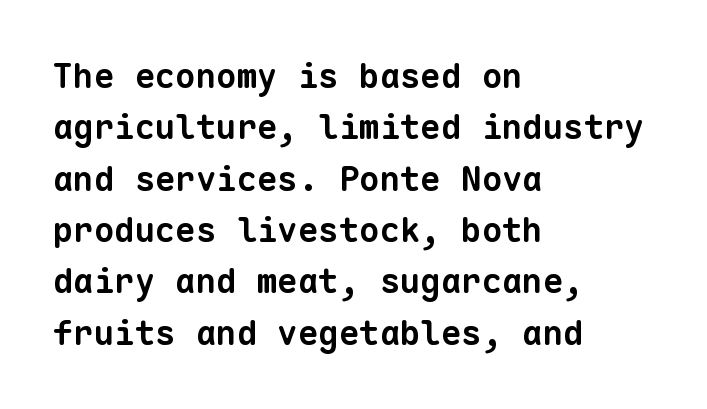
{"serif": "no", "bold": "yes", "weight": "bold", "width": "normal", "stroke_contrast": "low", "x_height": "medium", "monospaced": "yes", "underline": "no", "align": "left", "line_spacing": "normal", "line_spacing_ratio": 1.51, "letter_spacing": "normal", "letter_spacing_em": 0.0, "glyph_px": 34}
